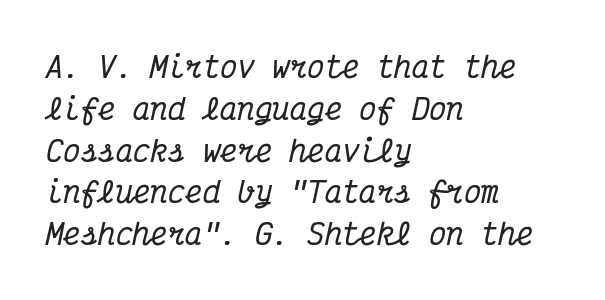
The image shows 29 px condensed serif type, italic (leaning right), monospaced; set left-aligned, normal line spacing (1.44x), normal letter spacing, not underlined; medium stroke contrast and a medium x-height.
